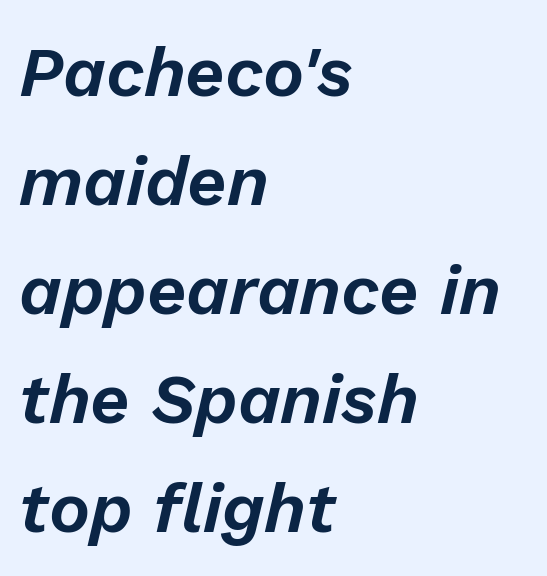
The passage shown is typed in a proportional face where columns would drift. Slant detected: the letters are inclined. Evenly set lines give the paragraph a standard silhouette. Inter-character spacing is left at the font's built-in metrics. The rag falls on the right side of this text block.
